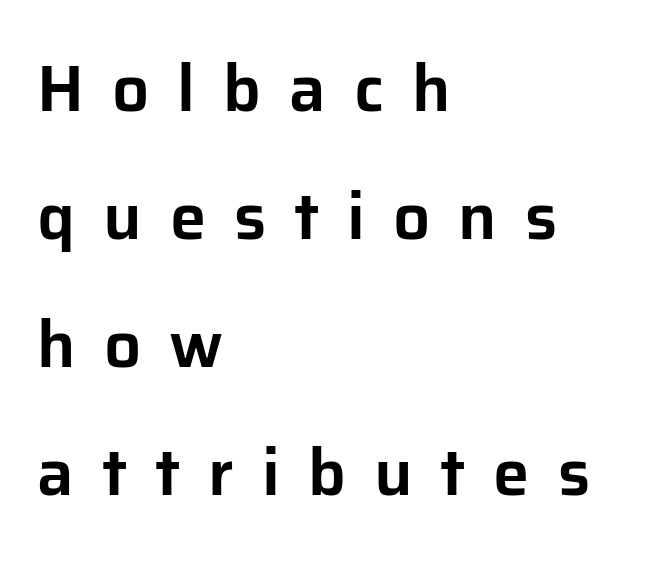
{"serif": "no", "italic": "no", "width": "normal", "stroke_contrast": "low", "x_height": "medium", "monospaced": "no", "underline": "no", "align": "left", "line_spacing": "loose", "line_spacing_ratio": 1.97, "letter_spacing": "wide", "letter_spacing_em": 0.43, "glyph_px": 65}
